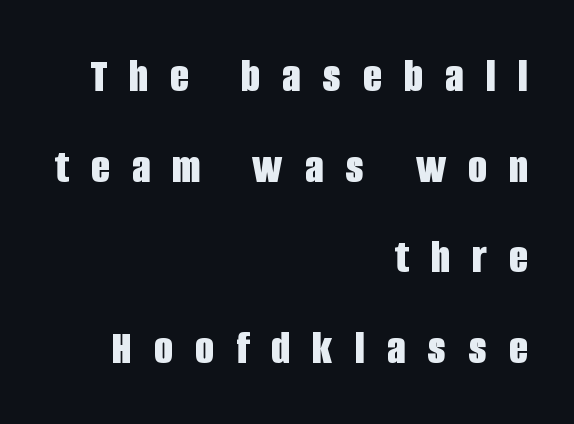
Ascenders rise straight up at ninety degrees. In terms of letterspacing, this is a distinctly airy, spread setting. Right-aligned paragraph, ragged on the left. Each letter keeps its own natural width here, so spacing adapts to shape. The specimen omits any rule beneath the text block's lines.
